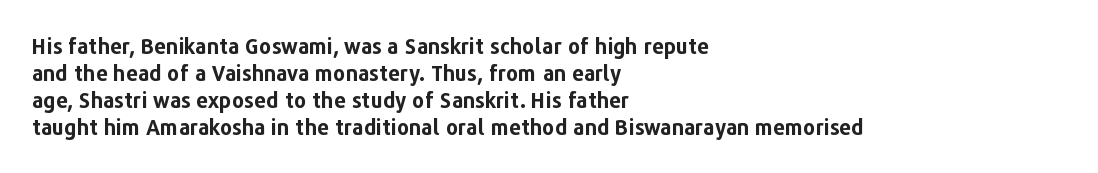
The space directly below the letters is spotless. In terms of leading, this rendering sits right in the middle. Notice how the stems are strictly vertical — no italics here. Honestly, the letter spacing is just normal — you wouldn't notice it. Typesetter's note: full bold, strokes at maximum text heaviness.
